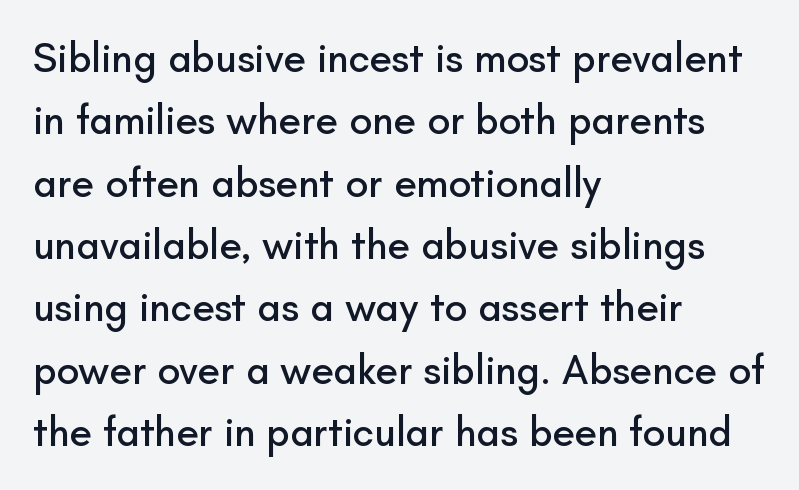
The image shows 41 px sans-serif type, upright; set left-aligned, normal line spacing (1.52x), normal letter spacing, not underlined; low stroke contrast and a small x-height.
